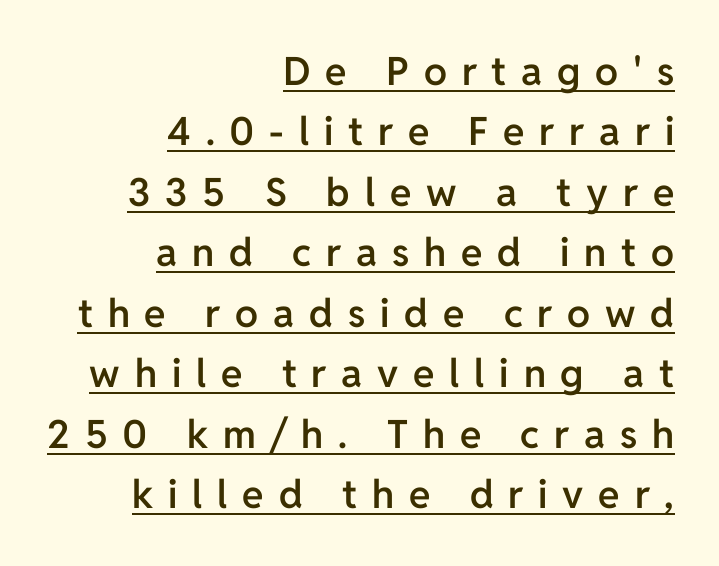
{"serif": "no", "italic": "no", "bold": "semi", "weight": "semibold", "width": "normal", "stroke_contrast": "low", "x_height": "medium", "monospaced": "no", "underline": "yes", "align": "right", "line_spacing": "normal", "line_spacing_ratio": 1.55, "letter_spacing": "wide", "letter_spacing_em": 0.38, "glyph_px": 39}
